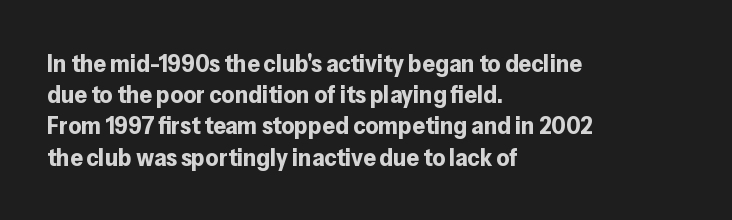
{"italic": "no", "bold": "yes", "underline": "no", "align": "left", "line_spacing": "normal", "line_spacing_ratio": 1.25, "letter_spacing": "normal", "letter_spacing_em": 0.0, "glyph_px": 25}
